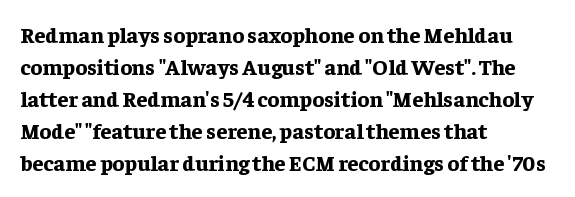
{"italic": "no", "bold": "yes", "underline": "no", "align": "left", "line_spacing": "normal", "line_spacing_ratio": 1.46, "letter_spacing": "normal", "letter_spacing_em": 0.0, "glyph_px": 22}
